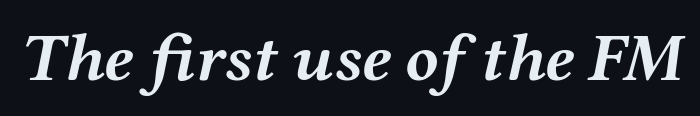
The image shows 68 px semibold, wide type, italic (leaning right); set normal letter spacing, not underlined; medium stroke contrast and a medium x-height.
